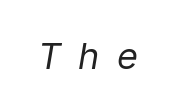
A typesetter would call this proportional, since set widths differ per character. The line texture is sparse and dotted thanks to wide tracking. These lines were composed using italics. Each row of text sits above clean, open space. The cut favours lightness, reaching ordinary text weight at its darkest.
